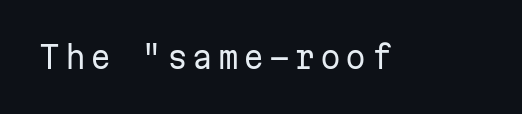
{"serif": "no", "italic": "no", "bold": "no", "weight": "regular", "width": "normal", "stroke_contrast": "low", "x_height": "medium", "monospaced": "yes", "underline": "no", "glyph_px": 30}
